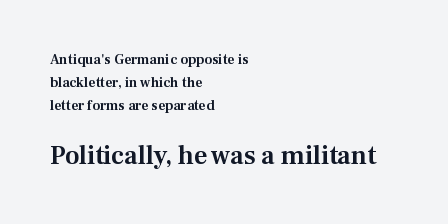
The image shows 26 px text type, upright; set left-aligned, normal line spacing (1.63x), normal letter spacing, not underlined; the second (bottom) block is 1.86x larger.
